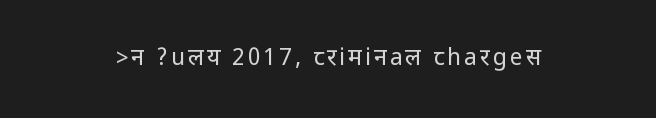
The image shows 23 px text type, upright; set centered, not underlined.
